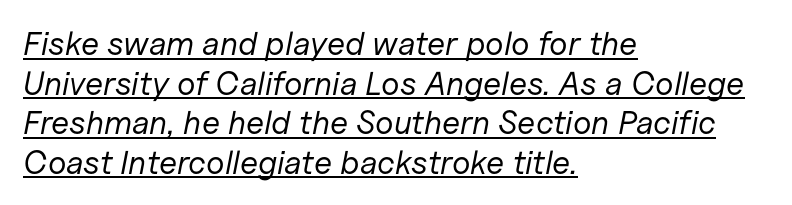
{"italic": "yes", "lean": "right", "slant_degrees": 11, "bold": "no", "weight": "regular", "width": "normal", "stroke_contrast": "low", "x_height": "medium", "monospaced": "no", "underline": "yes", "align": "left", "line_spacing_ratio": 1.2, "letter_spacing": "normal", "letter_spacing_em": 0.0, "glyph_px": 33}
